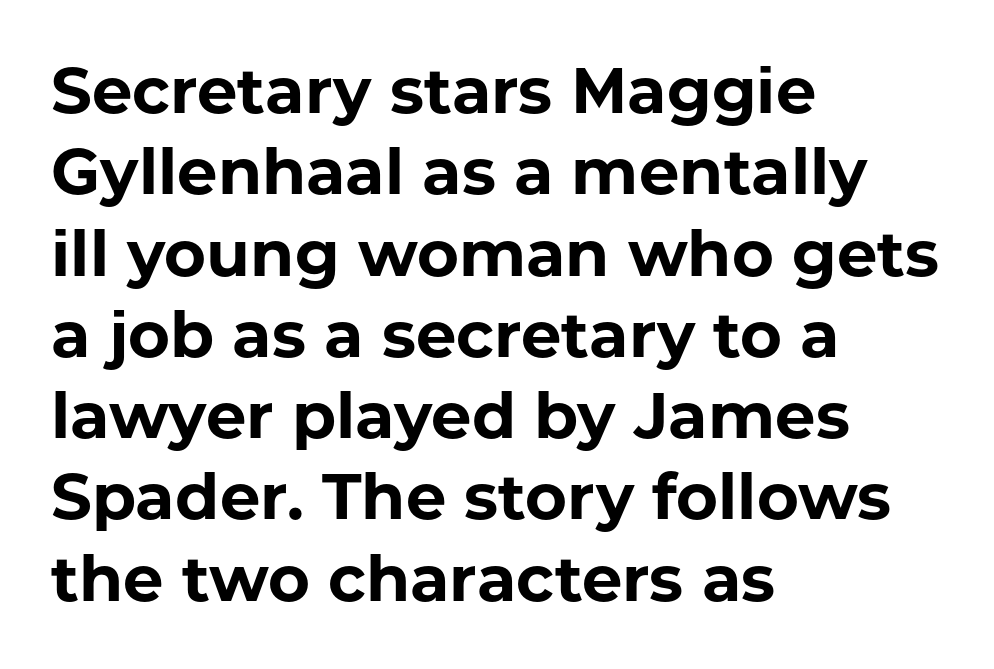
The image shows 64 px bold sans-serif type, upright; set left-aligned, normal line spacing (1.27x), normal letter spacing, not underlined; low stroke contrast and a medium x-height.
